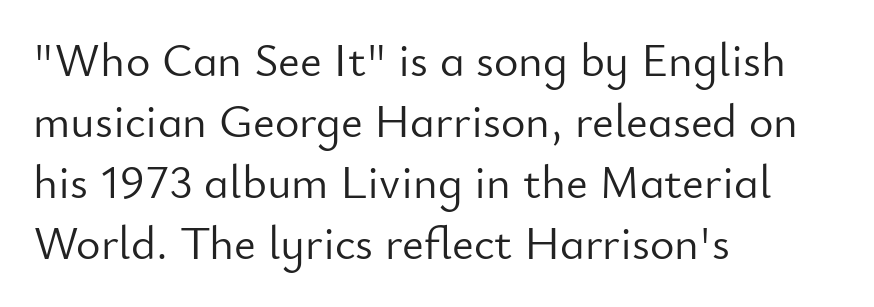
{"serif": "no", "italic": "no", "bold": "no", "weight": "light", "width": "normal", "stroke_contrast": "low", "x_height": "small", "monospaced": "no", "underline": "no", "align": "left", "line_spacing": "normal", "line_spacing_ratio": 1.3, "letter_spacing": "normal", "letter_spacing_em": 0.0, "glyph_px": 47}
